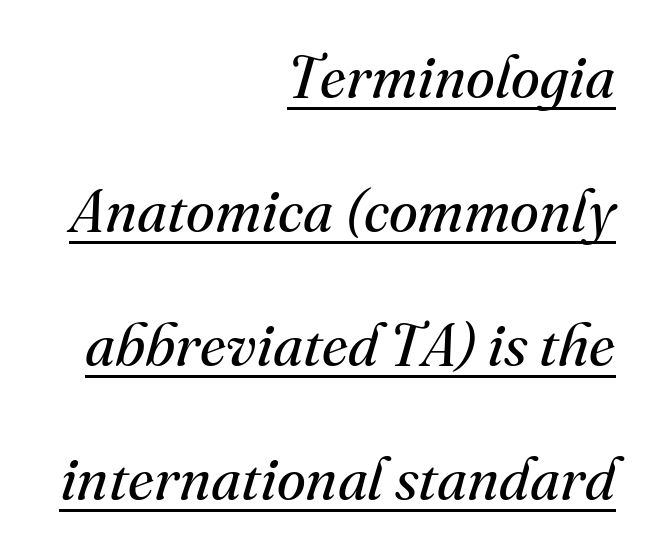
Q: Is the text bold? A: No.
Q: Is the text italic (slanted)? A: Yes, it leans right by about 16 degrees.
Q: Is the typeface a serif or a sans-serif typeface? A: Serif.
Q: Is the text underlined? A: Yes.
Q: How is the paragraph aligned? A: Right-aligned.
Q: Is the spacing between letters normal or unusually wide? A: Normal.
Q: Is the spacing between lines tight, normal or loose? A: Loose.
Q: Width (condensed, normal, or wide)? A: Normal.
Q: Stroke contrast? A: Medium.
Q: x-height? A: Small.
Q: Monospaced? A: No.
